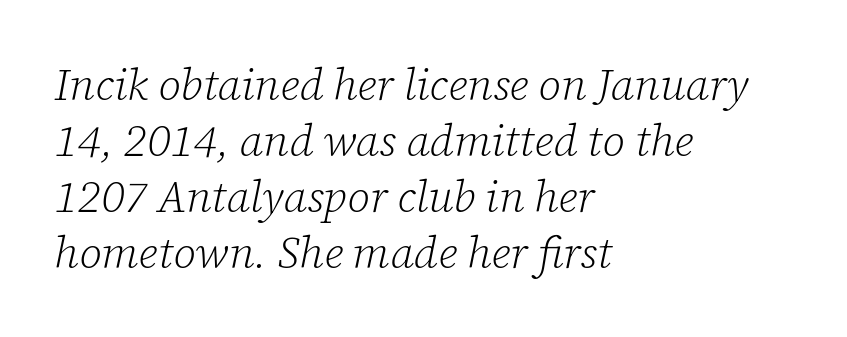
{"serif": "yes", "italic": "yes", "lean": "right", "slant_degrees": 12, "bold": "no", "weight": "light", "width": "normal", "stroke_contrast": "low", "x_height": "medium", "monospaced": "no", "underline": "no", "align": "left", "line_spacing": "normal", "line_spacing_ratio": 1.27, "letter_spacing": "normal", "letter_spacing_em": 0.0, "glyph_px": 44}
